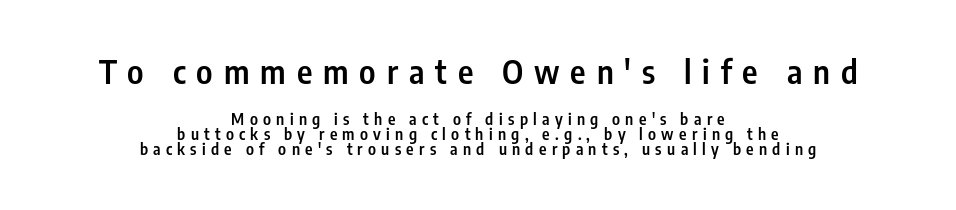
The image shows 33 px semibold, condensed sans-serif type, upright; set centered, tight line spacing (0.95x), unusually wide letter spacing (+0.33 em), not underlined; the first (top) block is 2.06x larger; low stroke contrast and a medium x-height.
